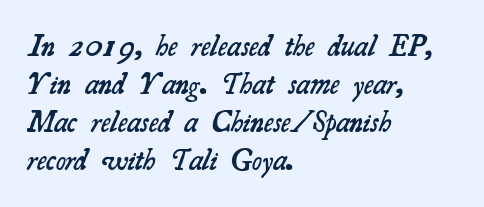
The image shows 30 px semibold serif type; set left-aligned, normal line spacing (1.27x), normal letter spacing, not underlined; medium stroke contrast and a small x-height.
